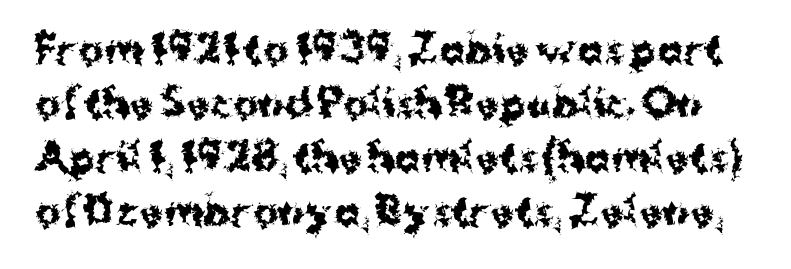
Note the varied advance widths — an 'i' is clearly narrower than an 'm'. Summary of weight: heavy, a full bold. No extra tracking has been applied to these lines. The baseline area is clear.
